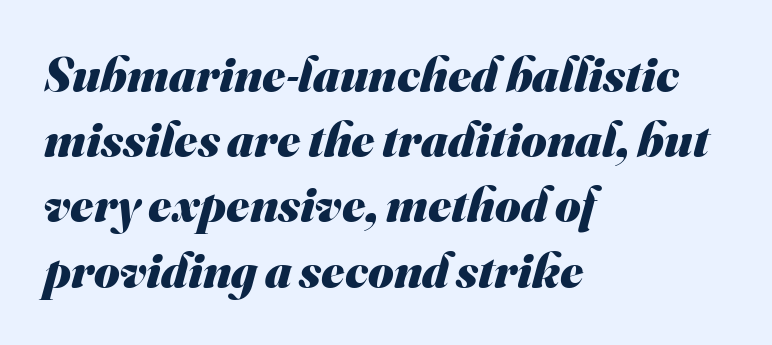
{"serif": "no", "bold": "yes", "weight": "heavy", "width": "normal", "stroke_contrast": "medium", "x_height": "small", "monospaced": "no", "underline": "no", "align": "left", "line_spacing": "normal", "line_spacing_ratio": 1.33, "letter_spacing": "normal", "letter_spacing_em": 0.0, "glyph_px": 49}
